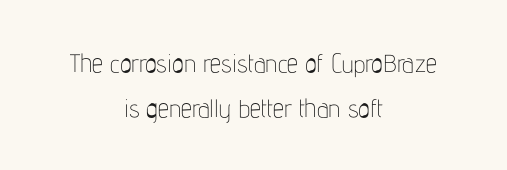
{"italic": "no", "bold": "no", "underline": "no", "align": "center", "line_spacing_ratio": 1.79, "letter_spacing": "normal", "letter_spacing_em": 0.0, "glyph_px": 25}
